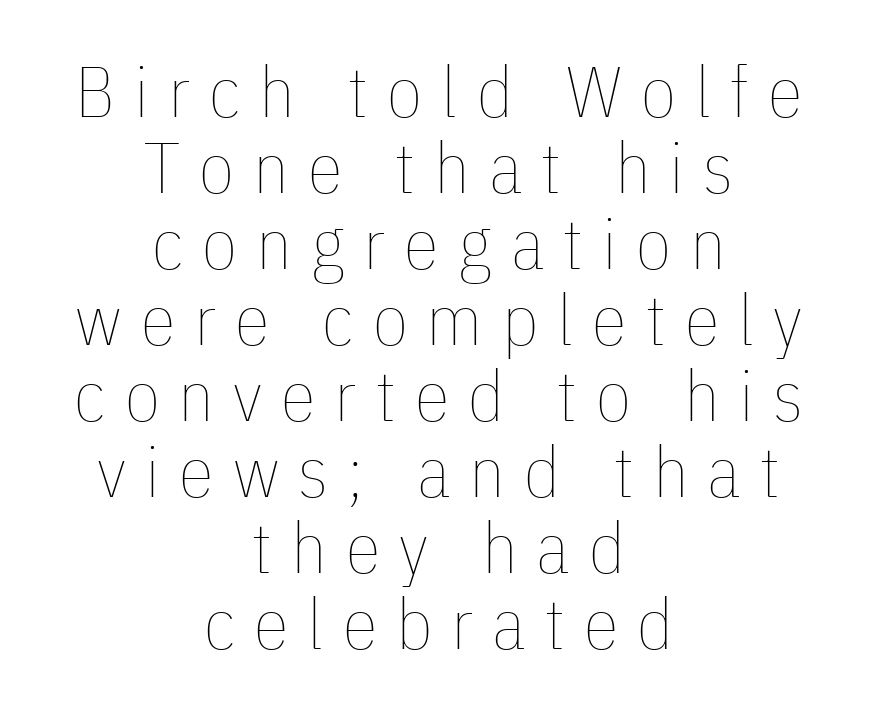
The image shows 71 px thin, condensed type, upright; set centered, tight line spacing (1.07x), unusually wide letter spacing (+0.27 em), not underlined; low stroke contrast and a medium x-height.
